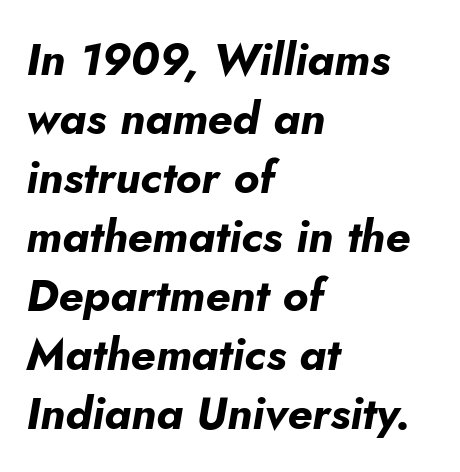
The image shows 45 px bold type, italic (leaning right); set left-aligned, normal line spacing (1.31x), normal letter spacing, not underlined; low stroke contrast and a small x-height.
